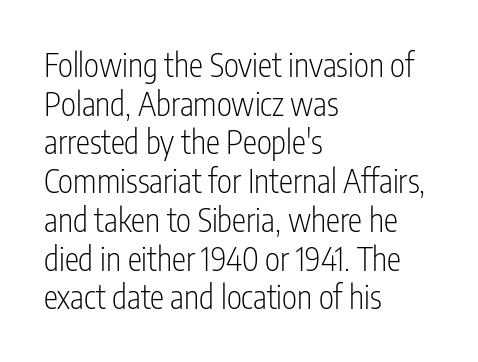
Q: Is the text bold? A: No.
Q: Is the text italic (slanted)? A: No, it is upright.
Q: Is the typeface a serif or a sans-serif typeface? A: Sans-serif.
Q: Is the text underlined? A: No.
Q: How is the paragraph aligned? A: Left-aligned.
Q: Is the spacing between letters normal or unusually wide? A: Normal.
Q: Width (condensed, normal, or wide)? A: Condensed.
Q: Stroke contrast? A: Low.
Q: x-height? A: Medium.
Q: Monospaced? A: No.
